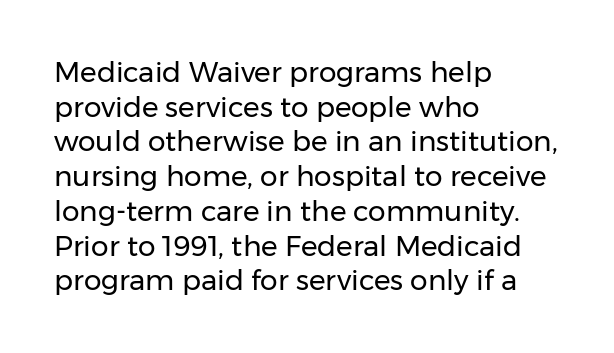
{"serif": "no", "italic": "no", "bold": "no", "weight": "regular", "width": "normal", "stroke_contrast": "low", "x_height": "medium", "monospaced": "no", "underline": "no", "align": "left", "line_spacing_ratio": 1.24, "letter_spacing": "normal", "letter_spacing_em": 0.0, "glyph_px": 28}
